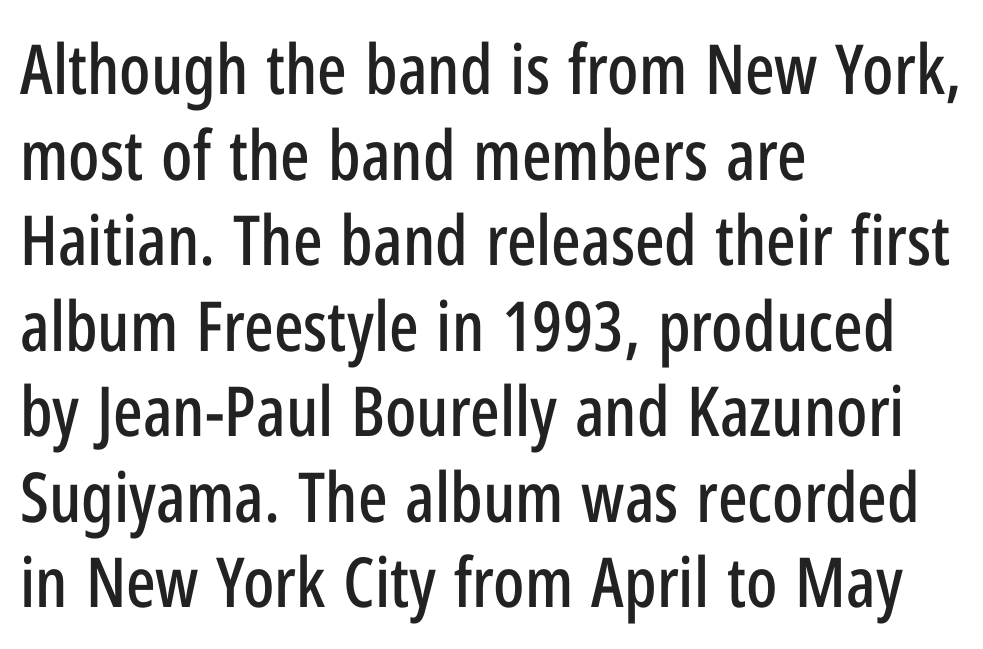
Q: Is the text italic (slanted)? A: No, it is upright.
Q: Is the typeface a serif or a sans-serif typeface? A: Sans-serif.
Q: Is the text underlined? A: No.
Q: How is the paragraph aligned? A: Left-aligned.
Q: Is the spacing between letters normal or unusually wide? A: Normal.
Q: Width (condensed, normal, or wide)? A: Condensed.
Q: Stroke contrast? A: Low.
Q: x-height? A: Medium.
Q: Monospaced? A: No.
